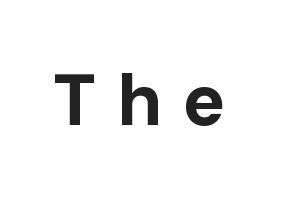
Q: Is the text bold? A: Yes.
Q: Is the text italic (slanted)? A: No, it is upright.
Q: Is the typeface a serif or a sans-serif typeface? A: Sans-serif.
Q: Is the text underlined? A: No.
Q: Is the spacing between letters normal or unusually wide? A: Unusually wide.
Q: Width (condensed, normal, or wide)? A: Normal.
Q: Stroke contrast? A: Low.
Q: x-height? A: Medium.
Q: Monospaced? A: No.
